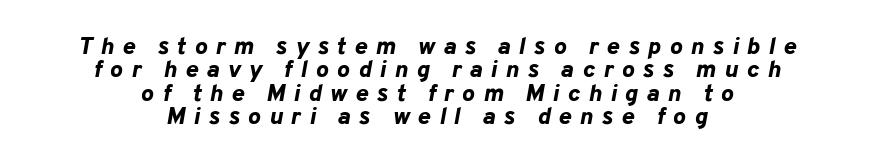
The image shows 24 px bold type, italic (leaning right); set centered, tight line spacing (0.97x), unusually wide letter spacing (+0.35 em), not underlined.
